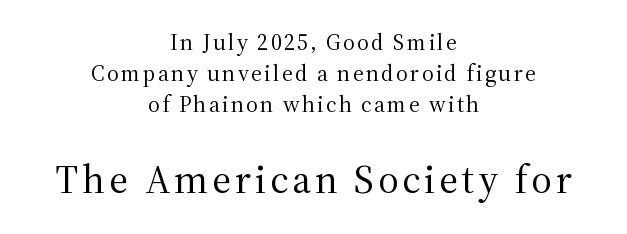
{"serif": "yes", "italic": "no", "bold": "no", "weight": "regular", "width": "normal", "stroke_contrast": "medium", "x_height": "medium", "monospaced": "no", "underline": "no", "align": "center", "line_spacing": "normal", "line_spacing_ratio": 1.35, "larger_block": "second", "size_ratio": 1.74, "glyph_px": 40}
